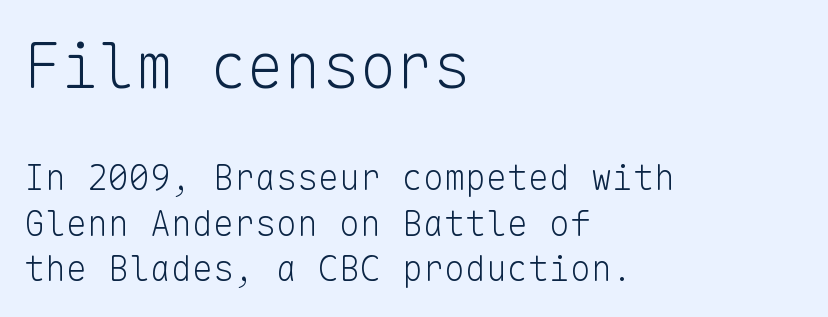
The image shows 62 px light sans-serif type, upright, monospaced; set left-aligned, normal line spacing (1.3x), normal letter spacing, not underlined; the first (top) block is 1.77x larger; low stroke contrast and a medium x-height.
